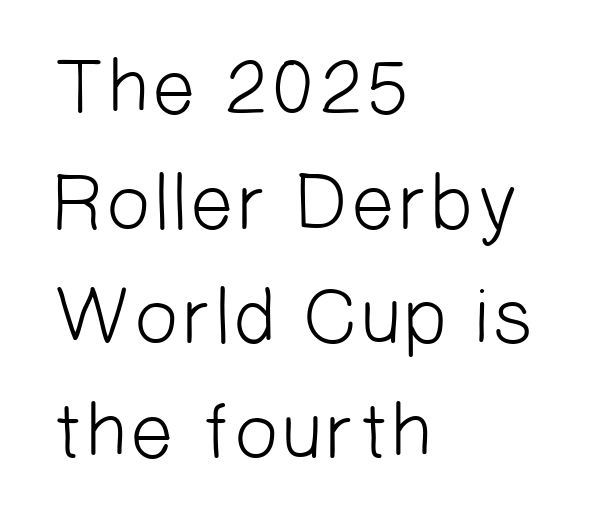
{"serif": "no", "bold": "no", "weight": "light", "width": "normal", "stroke_contrast": "low", "x_height": "medium", "monospaced": "no", "underline": "no", "align": "left", "line_spacing": "normal", "line_spacing_ratio": 1.45, "letter_spacing": "normal", "letter_spacing_em": 0.0, "glyph_px": 79}
